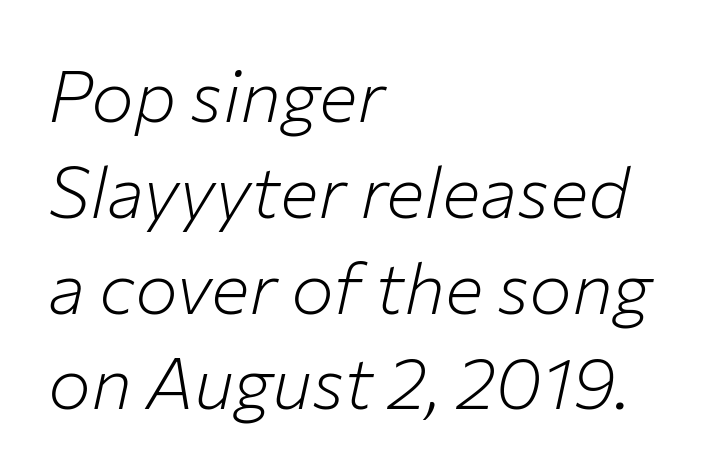
{"italic": "yes", "lean": "right", "slant_degrees": 12, "bold": "no", "weight": "light", "width": "normal", "stroke_contrast": "low", "x_height": "medium", "monospaced": "no", "underline": "no", "align": "left", "line_spacing": "normal", "line_spacing_ratio": 1.33, "letter_spacing": "normal", "letter_spacing_em": 0.0, "glyph_px": 72}
